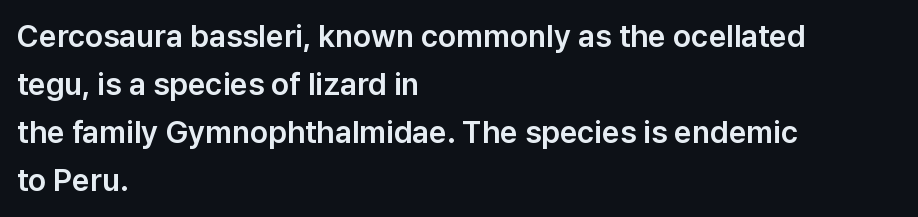
Posture: vertical. Check where the strokes stop: nothing finishes them off — pure sans. A typesetter would call this proportional, since set widths differ per character. The letterforms sit shoulder to shoulder at normal distance. In terms of leading, this rendering sits right in the middle. Underlining? Definitely not there.
